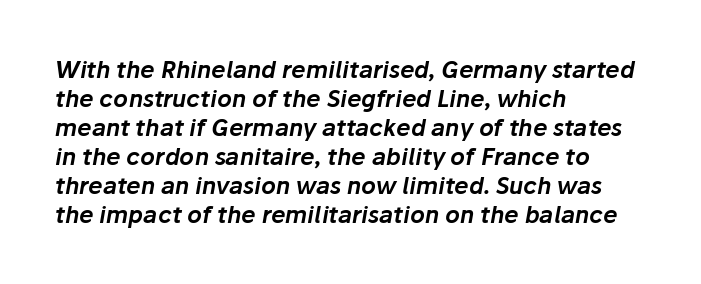
The image shows 23 px text type, italic (leaning right); set left-aligned, normal line spacing (1.26x), normal letter spacing, not underlined.
